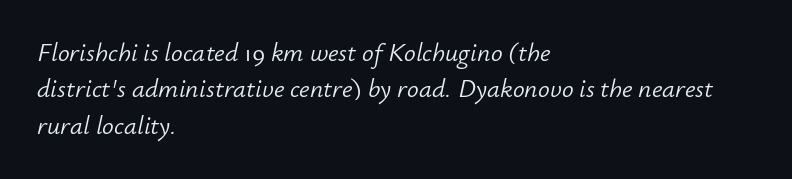
{"italic": "yes", "lean": "right", "slant_degrees": 12, "bold": "no", "underline": "no", "align": "left", "line_spacing": "normal", "line_spacing_ratio": 1.4, "letter_spacing": "normal", "letter_spacing_em": 0.0, "glyph_px": 26}
